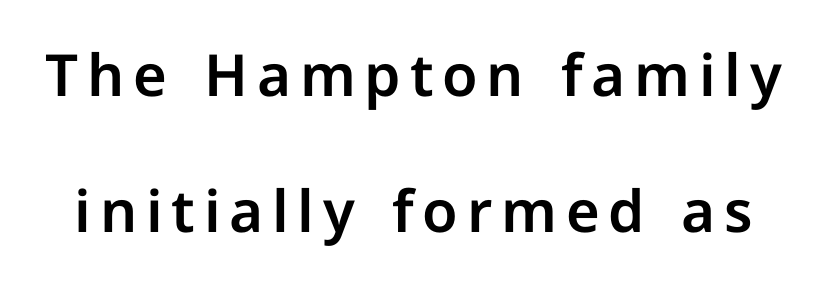
Anything drawn beneath the words? Only blank space. This sample uses an upright cut, with every glyph sitting square on the baseline. Whoever set this chose breathing room over compactness in the vertical rhythm. The text was rendered using a sans face with plain stroke endings. Character widths vary here, with narrow letters taking less room than wide ones.
